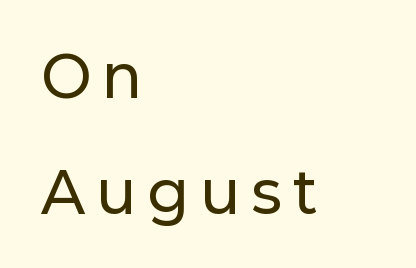
The image shows 57 px sans-serif type, upright; set left-aligned, loose line spacing (2.03x), unusually wide letter spacing (+0.22 em), not underlined; low stroke contrast and a medium x-height.
